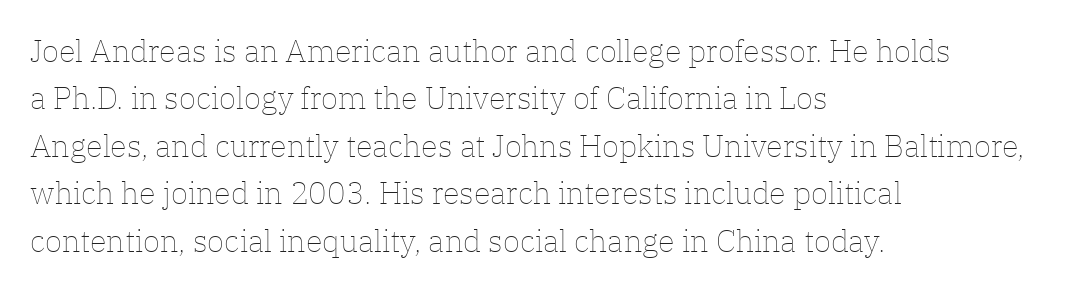
The image shows 31 px thin type, upright; set left-aligned, normal line spacing (1.53x), normal letter spacing, not underlined; low stroke contrast and a medium x-height.
